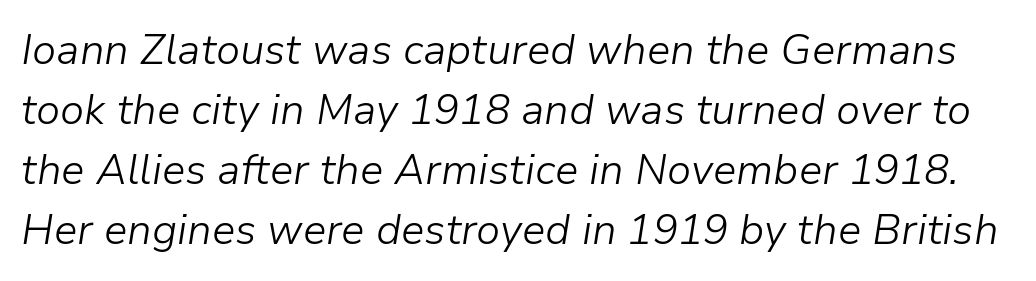
Leading: standard. The typesetting does not lean heavy: it is not bold. Spacing verdict: proportional, widths tailored to each character. The space beneath each line is pristine and unruled. Glyph-to-glyph distance matches everyday printed text.
